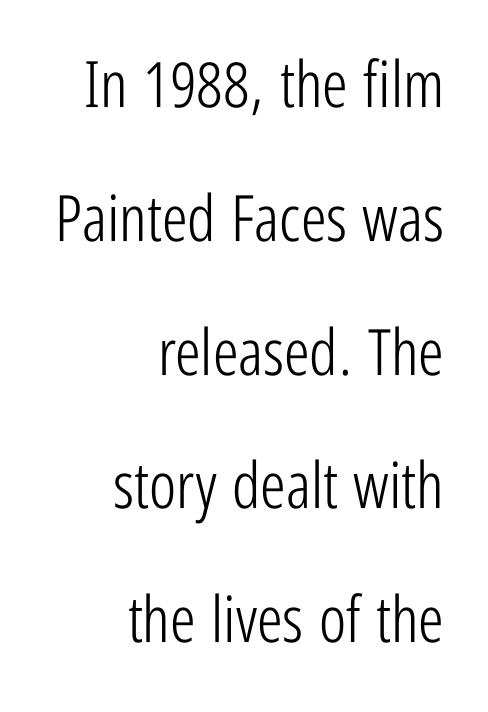
Italic? Not at all — the glyphs are vertical. The type is set solid horizontally, with unmodified tracking. The zone under the glyphs is completely vacant. The lines are spread far apart with generous leading. Looks like regular typesetting: each glyph gets only the width it needs.
